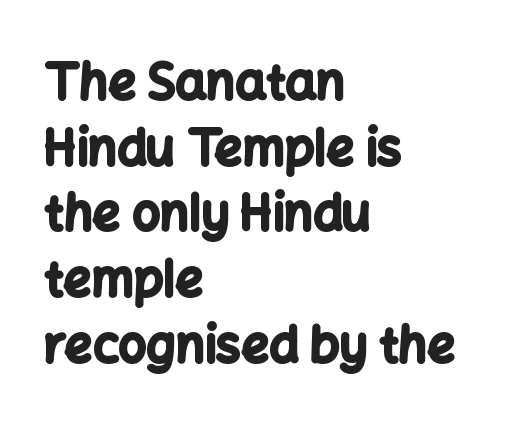
Q: Is the text bold? A: Yes.
Q: Is the text italic (slanted)? A: No, it is upright.
Q: Is the typeface a serif or a sans-serif typeface? A: Sans-serif.
Q: Is the text underlined? A: No.
Q: How is the paragraph aligned? A: Left-aligned.
Q: Is the spacing between letters normal or unusually wide? A: Normal.
Q: Is the spacing between lines tight, normal or loose? A: Normal.
Q: Width (condensed, normal, or wide)? A: Normal.
Q: Stroke contrast? A: Low.
Q: x-height? A: Medium.
Q: Monospaced? A: No.
